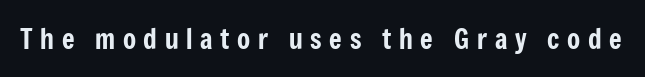
{"italic": "no", "underline": "no", "letter_spacing": "wide", "letter_spacing_em": 0.28, "glyph_px": 27}
